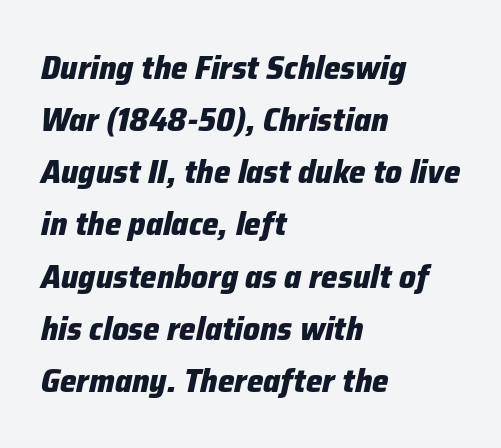
{"italic": "yes", "lean": "right", "slant_degrees": 12, "bold": "yes", "weight": "heavy", "width": "normal", "stroke_contrast": "low", "x_height": "medium", "monospaced": "no", "underline": "no", "align": "left", "line_spacing": "normal", "line_spacing_ratio": 1.58, "letter_spacing": "normal", "letter_spacing_em": 0.0, "glyph_px": 33}
